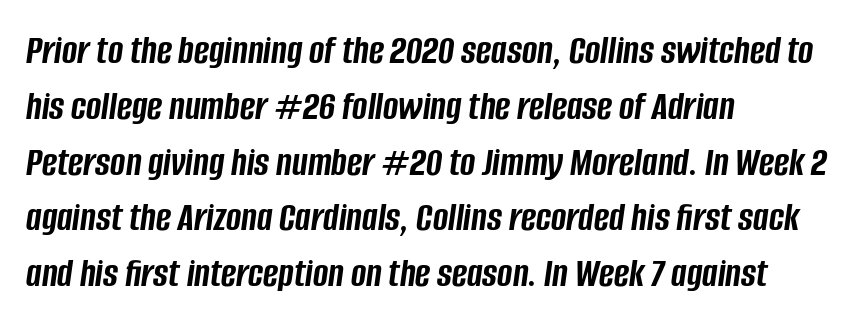
Q: Is the text bold? A: Yes.
Q: Is the text italic (slanted)? A: Yes, it leans right by about 8 degrees.
Q: Is the text underlined? A: No.
Q: How is the paragraph aligned? A: Left-aligned.
Q: Is the spacing between letters normal or unusually wide? A: Normal.
Q: Is the spacing between lines tight, normal or loose? A: Normal.
Q: Width (condensed, normal, or wide)? A: Condensed.
Q: Stroke contrast? A: Low.
Q: x-height? A: Large.
Q: Monospaced? A: No.
